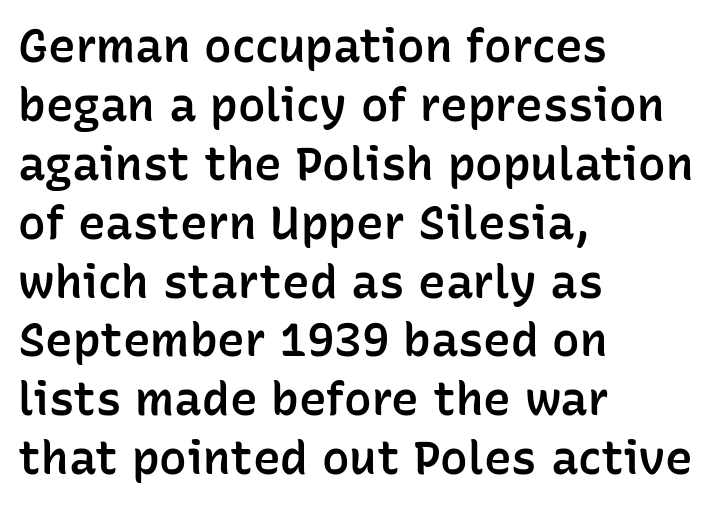
Q: Is the text bold? A: Semi-bold.
Q: Is the text italic (slanted)? A: No, it is upright.
Q: Is the typeface a serif or a sans-serif typeface? A: Sans-serif.
Q: Is the text underlined? A: No.
Q: How is the paragraph aligned? A: Left-aligned.
Q: Is the spacing between letters normal or unusually wide? A: Normal.
Q: Is the spacing between lines tight, normal or loose? A: Normal.
Q: Width (condensed, normal, or wide)? A: Normal.
Q: Stroke contrast? A: Low.
Q: x-height? A: Medium.
Q: Monospaced? A: No.
